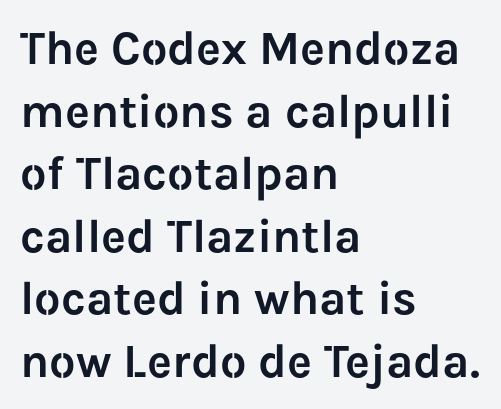
The image shows 47 px sans-serif type, upright; set left-aligned, normal line spacing (1.33x), normal letter spacing, not underlined; low stroke contrast and a medium x-height.
